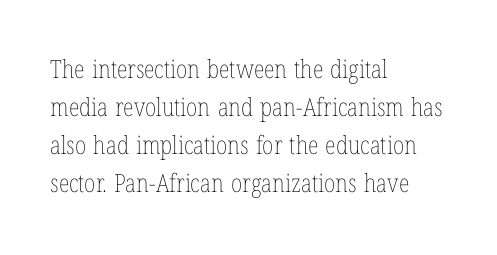
Q: Is the text bold? A: No.
Q: Is the text italic (slanted)? A: No, it is upright.
Q: Is the text underlined? A: No.
Q: How is the paragraph aligned? A: Left-aligned.
Q: Is the spacing between letters normal or unusually wide? A: Normal.
Q: Is the spacing between lines tight, normal or loose? A: Normal.
